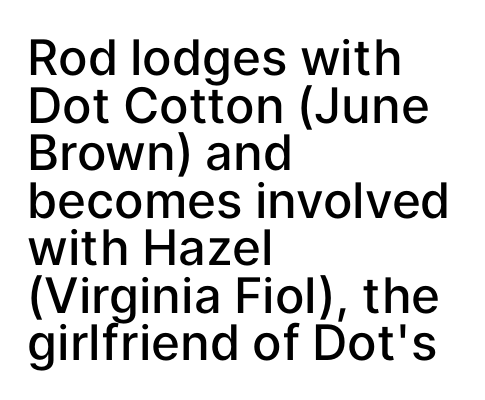
Q: Is the text bold? A: Semi-bold.
Q: Is the text italic (slanted)? A: No, it is upright.
Q: Is the typeface a serif or a sans-serif typeface? A: Sans-serif.
Q: Is the text underlined? A: No.
Q: How is the paragraph aligned? A: Left-aligned.
Q: Is the spacing between letters normal or unusually wide? A: Normal.
Q: Is the spacing between lines tight, normal or loose? A: Tight.
Q: Width (condensed, normal, or wide)? A: Normal.
Q: Stroke contrast? A: Low.
Q: x-height? A: Medium.
Q: Monospaced? A: No.
